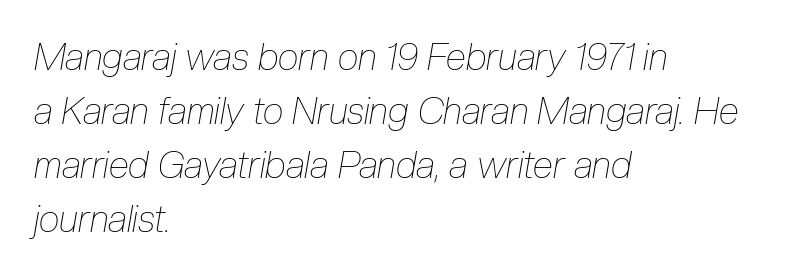
The image shows 37 px thin, condensed type, italic (leaning right); set left-aligned, normal line spacing (1.46x), normal letter spacing, not underlined; low stroke contrast and a medium x-height.
